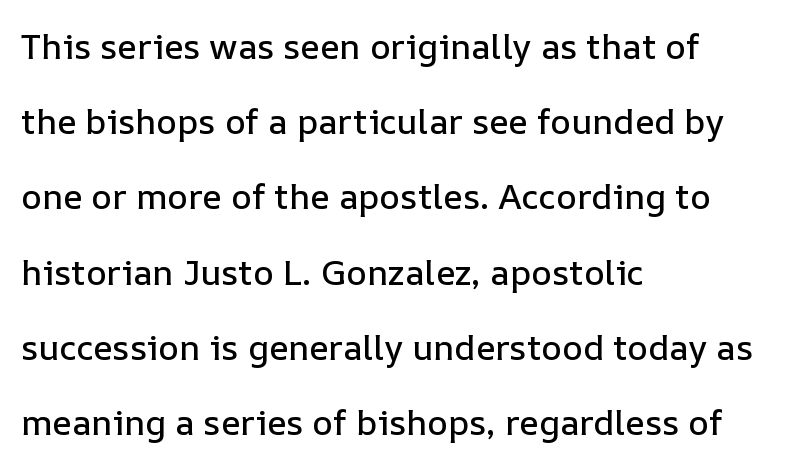
The image shows 35 px text type, upright; set left-aligned, loose line spacing (2.15x), normal letter spacing, not underlined; low stroke contrast and a medium x-height.
